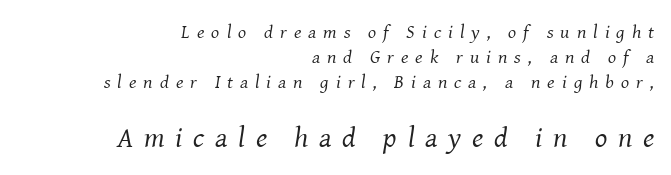
The image shows 29 px regular-weight serif type, italic (leaning right); set right-aligned, normal line spacing (1.31x), unusually wide letter spacing (+0.37 em), not underlined; the second (bottom) block is 1.53x larger; medium stroke contrast and a medium x-height.
